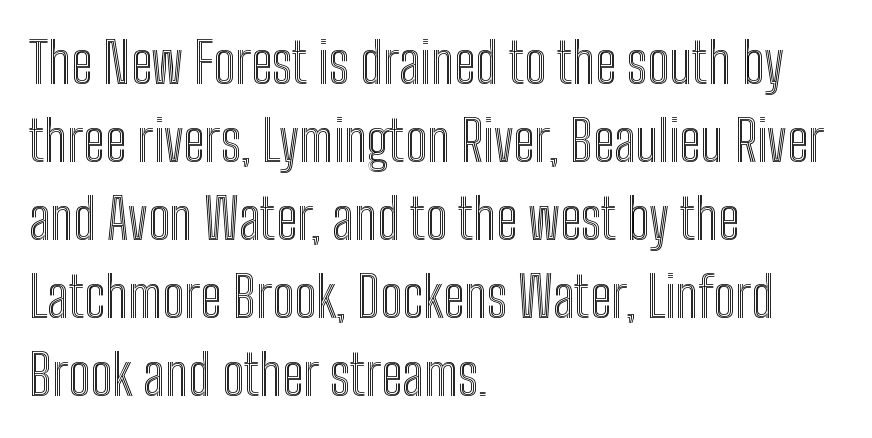
Q: Is the text italic (slanted)? A: No, it is upright.
Q: Is the text underlined? A: No.
Q: How is the paragraph aligned? A: Left-aligned.
Q: Is the spacing between letters normal or unusually wide? A: Normal.
Q: Is the spacing between lines tight, normal or loose? A: Normal.
Q: Width (condensed, normal, or wide)? A: Condensed.
Q: x-height? A: Medium.
Q: Monospaced? A: No.
